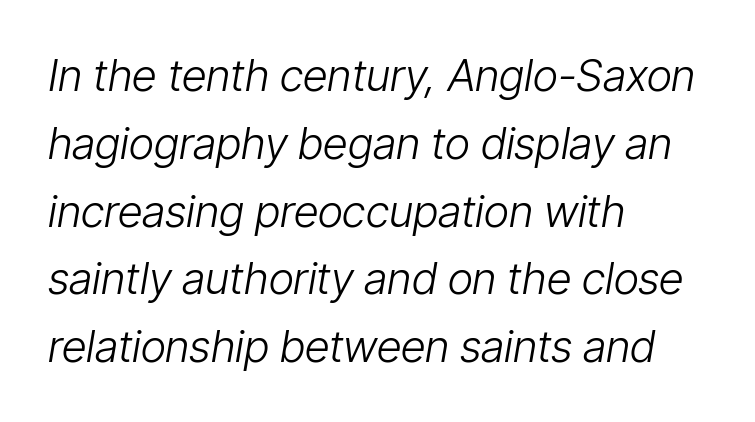
Q: Is the text bold? A: No.
Q: Is the text italic (slanted)? A: Yes, it leans right by about 9 degrees.
Q: Is the text underlined? A: No.
Q: How is the paragraph aligned? A: Left-aligned.
Q: Is the spacing between letters normal or unusually wide? A: Normal.
Q: Is the spacing between lines tight, normal or loose? A: Normal.
Q: Width (condensed, normal, or wide)? A: Condensed.
Q: Stroke contrast? A: Low.
Q: x-height? A: Medium.
Q: Monospaced? A: No.
